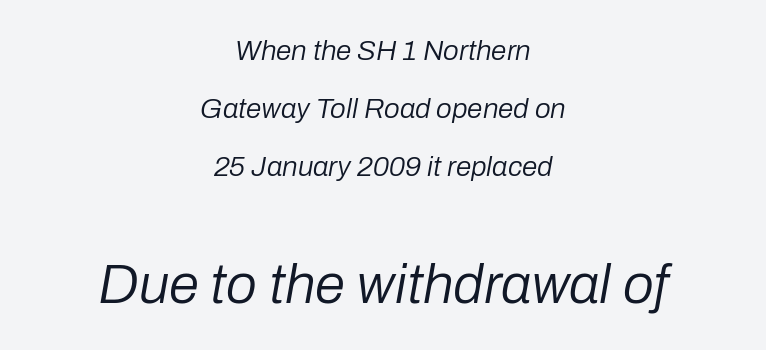
{"italic": "yes", "lean": "right", "slant_degrees": 10, "bold": "no", "weight": "regular", "width": "normal", "stroke_contrast": "low", "x_height": "medium", "monospaced": "no", "underline": "no", "align": "center", "line_spacing": "loose", "line_spacing_ratio": 2.08, "letter_spacing": "normal", "letter_spacing_em": 0.0, "larger_block": "second", "size_ratio": 1.96, "glyph_px": 55}
